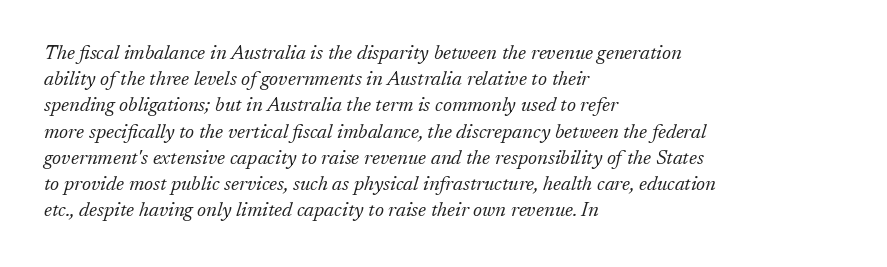
Where is the straight margin? On the left. If you drew a line through each stem, it would be angled. A typesetter would call this leading conventional body-copy spacing. Spacing between characters is what you'd get straight out of the box. Summary of weight: not heavy and not bold. A bare baseline throughout the passage.
